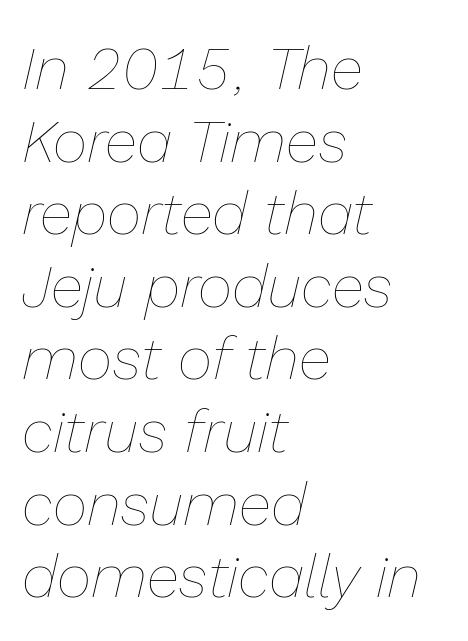
Q: Is the text bold? A: No.
Q: Is the text italic (slanted)? A: Yes, it leans right by about 13 degrees.
Q: Is the text underlined? A: No.
Q: How is the paragraph aligned? A: Left-aligned.
Q: Is the spacing between letters normal or unusually wide? A: Normal.
Q: Width (condensed, normal, or wide)? A: Normal.
Q: Stroke contrast? A: Low.
Q: x-height? A: Medium.
Q: Monospaced? A: No.
